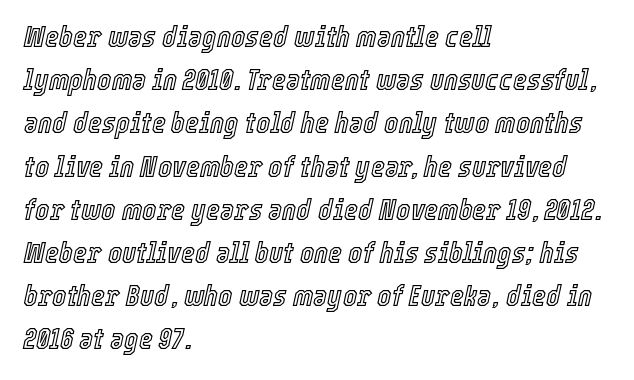
The image shows 30 px condensed type, italic (leaning right); set left-aligned, normal line spacing (1.44x), normal letter spacing, not underlined; a medium x-height.
